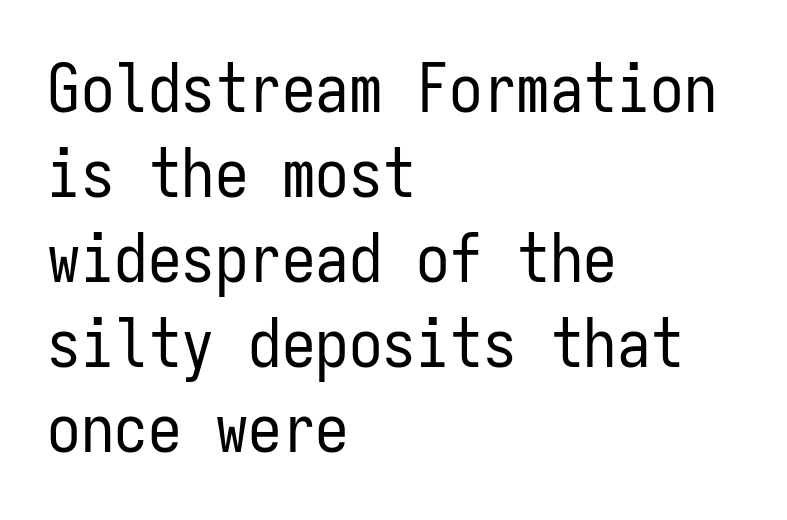
{"serif": "no", "italic": "no", "bold": "no", "weight": "regular", "width": "condensed", "stroke_contrast": "low", "x_height": "medium", "monospaced": "yes", "underline": "no", "align": "left", "line_spacing": "normal", "line_spacing_ratio": 1.27, "letter_spacing": "normal", "letter_spacing_em": 0.0, "glyph_px": 67}
